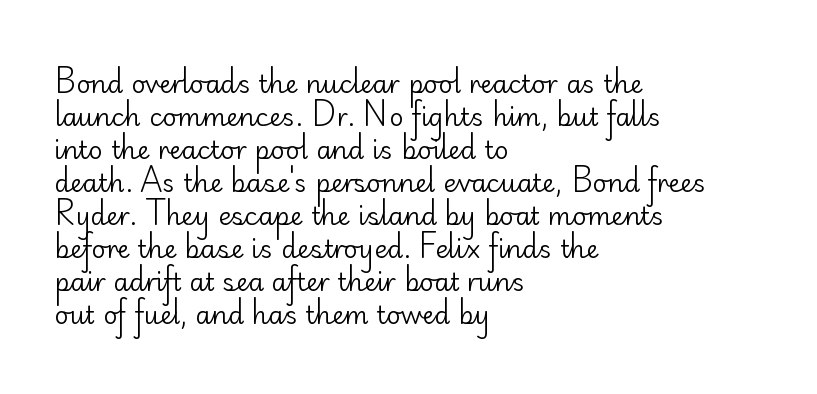
The image shows 25 px text type, upright; set left-aligned, normal line spacing (1.32x), normal letter spacing, not underlined.
